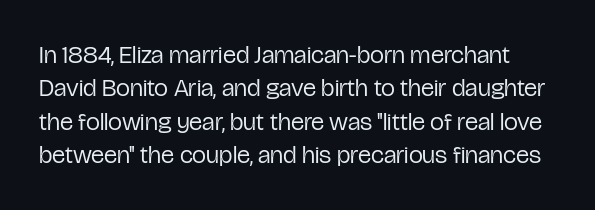
The image shows 25 px text type, upright; set normal line spacing (1.34x), normal letter spacing, not underlined.
